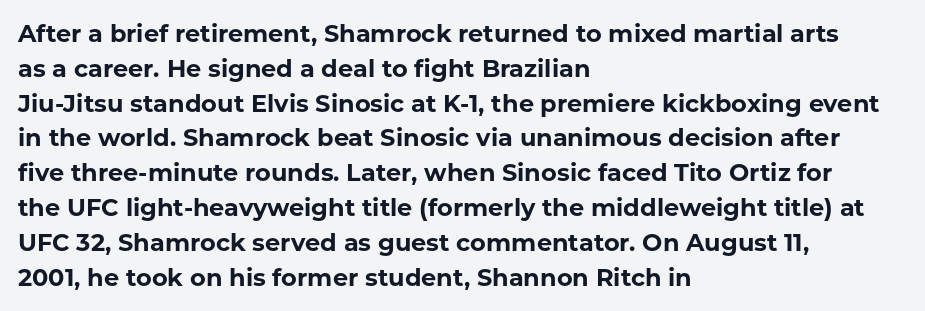
Nope, not italic — everything's standing straight. The passage shown has conventional tracking throughout. Bold? Absolutely — the strokes are thick and heavy. If you drew a ruler down the left edge, every line would touch it. The gap between lines stays unmarked. Horizontal bands of white between lines are of average thickness.
